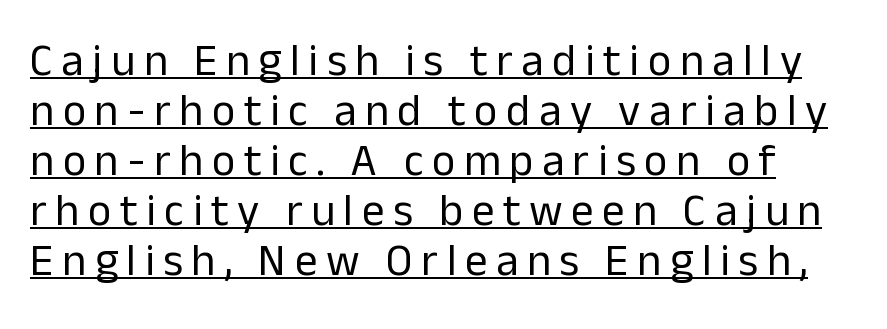
The image shows 45 px regular-weight sans-serif type, upright; set tight line spacing (1.11x), underlined; low stroke contrast and a medium x-height.
